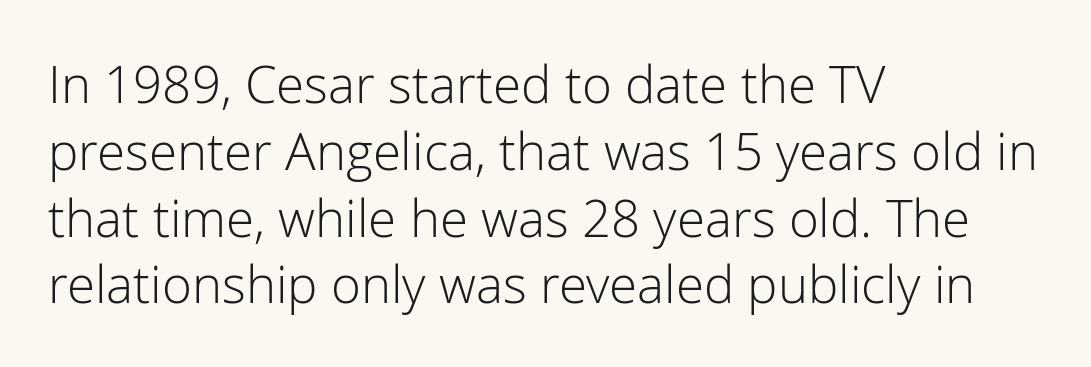
{"serif": "no", "italic": "no", "bold": "no", "weight": "light", "width": "normal", "stroke_contrast": "low", "x_height": "medium", "monospaced": "no", "underline": "no", "align": "left", "line_spacing": "normal", "line_spacing_ratio": 1.31, "letter_spacing": "normal", "letter_spacing_em": 0.0, "glyph_px": 51}
